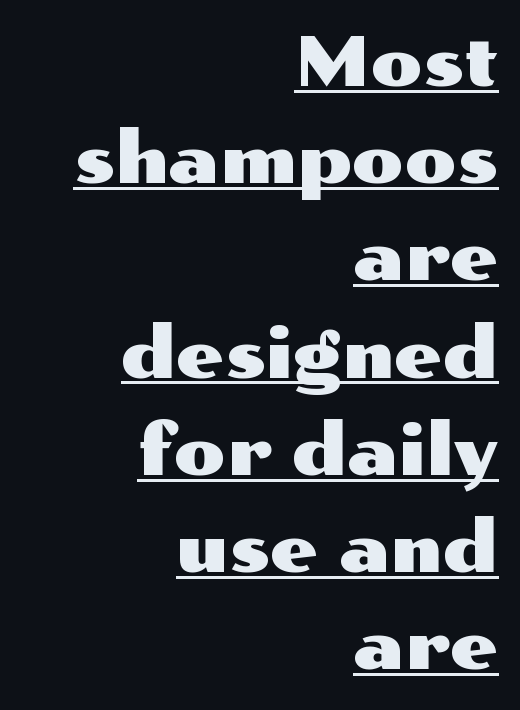
Q: Is the text italic (slanted)? A: No, it is upright.
Q: Is the typeface a serif or a sans-serif typeface? A: Sans-serif.
Q: Is the text underlined? A: Yes.
Q: How is the paragraph aligned? A: Right-aligned.
Q: Is the spacing between letters normal or unusually wide? A: Normal.
Q: Is the spacing between lines tight, normal or loose? A: Normal.
Q: Width (condensed, normal, or wide)? A: Wide.
Q: Stroke contrast? A: Medium.
Q: x-height? A: Medium.
Q: Monospaced? A: No.
